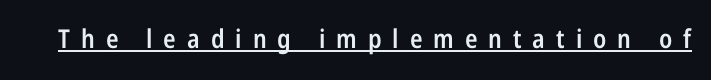
The image shows 26 px text type, upright; set unusually wide letter spacing (+0.42 em), underlined.
